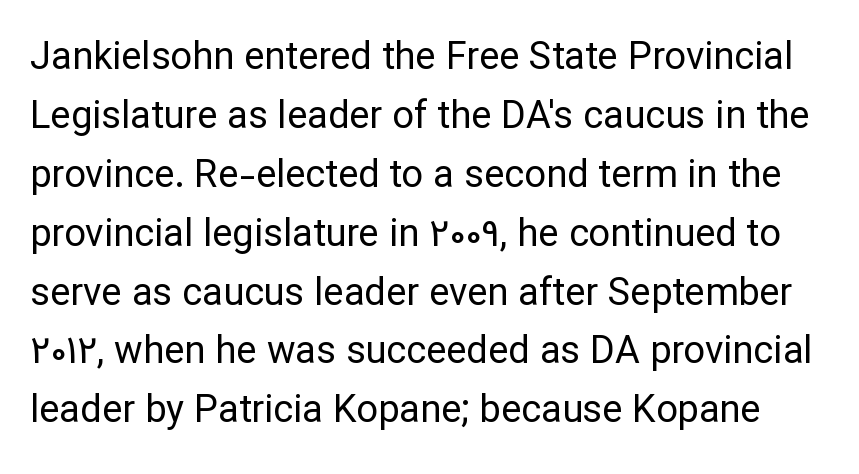
Spacing between characters is what you'd get straight out of the box. Quick note: underline off. These lines are composed in type without serifs. Is the stroke heavy? The answer is a plain regular-or-lighter.
